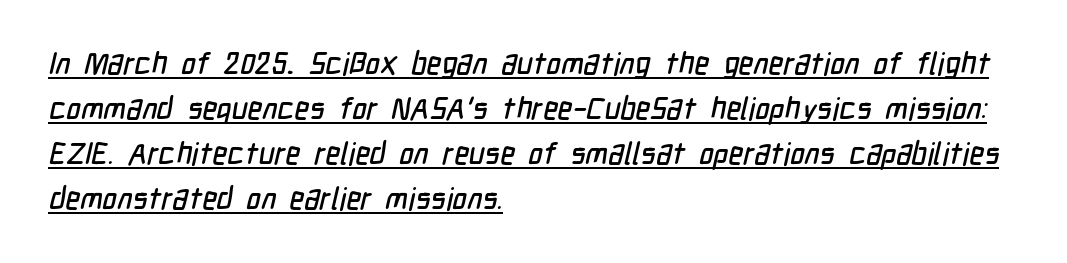
{"serif": "no", "width": "condensed", "stroke_contrast": "low", "x_height": "medium", "monospaced": "no", "underline": "yes", "align": "left", "line_spacing": "normal", "line_spacing_ratio": 1.45, "letter_spacing": "normal", "letter_spacing_em": 0.0, "glyph_px": 31}
